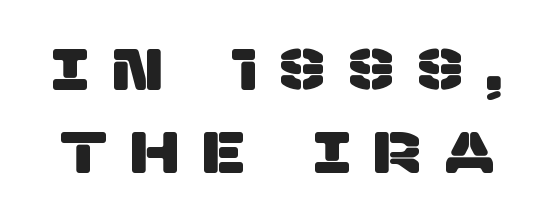
Check where the strokes stop: nothing finishes them off — pure sans. Varying glyph widths throughout — classic text-font behaviour. Is there much room between lines? A standard amount, neither cramped nor airy. The zone under the glyphs is completely vacant.
